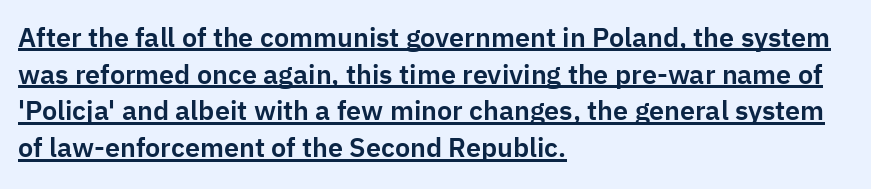
Designer's note — italics off, roman on. If you drew a ruler down the left edge, every line would touch it. This sample uses plain, unmodified letter spacing. Somebody hit Ctrl+U on this one — the words are underlined. Vertical spacing — default.
